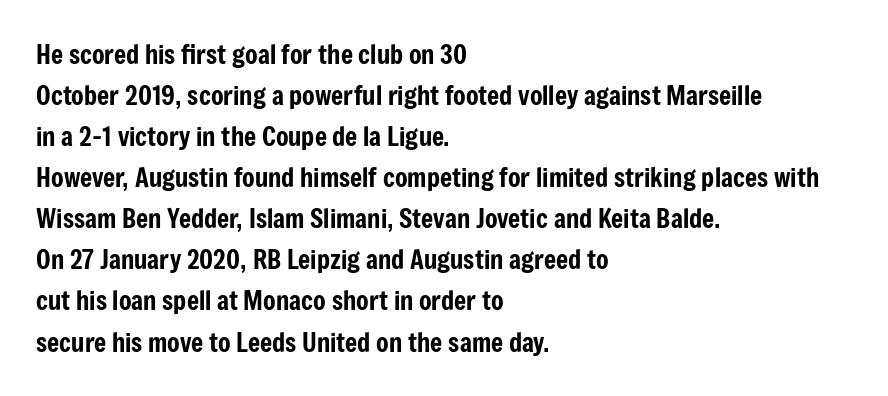
The image shows 26 px text type, upright; set left-aligned, normal line spacing (1.58x), normal letter spacing, not underlined.
